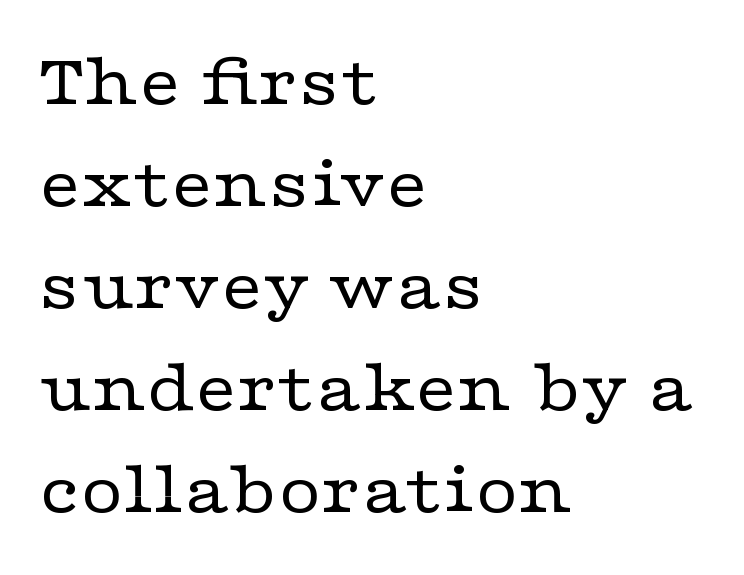
The image shows 74 px regular-weight, wide serif type, upright; set left-aligned, normal line spacing (1.38x), normal letter spacing, not underlined; low stroke contrast and a medium x-height.
